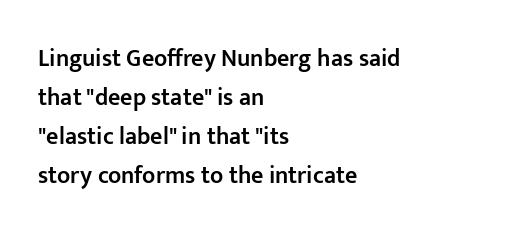
Q: Is the text bold? A: Semi-bold.
Q: Is the text italic (slanted)? A: No, it is upright.
Q: Is the text underlined? A: No.
Q: How is the paragraph aligned? A: Left-aligned.
Q: Is the spacing between letters normal or unusually wide? A: Normal.
Q: Is the spacing between lines tight, normal or loose? A: Normal.
